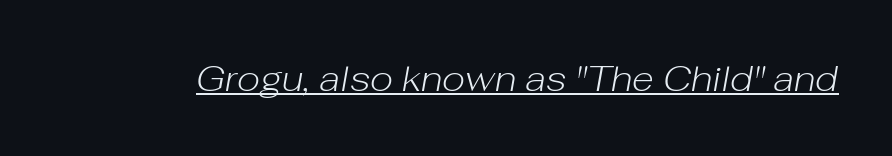
The image shows 36 px light type, italic (leaning right); set normal letter spacing, underlined; low stroke contrast and a medium x-height.
